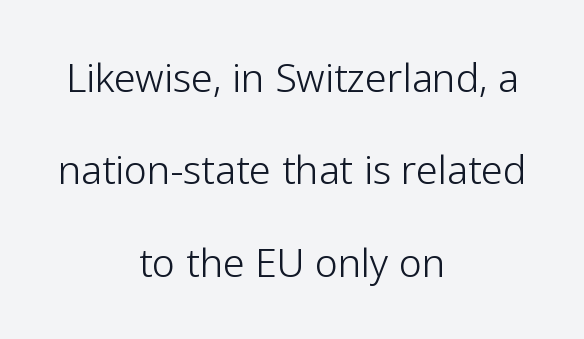
{"serif": "no", "italic": "no", "bold": "no", "weight": "light", "width": "normal", "stroke_contrast": "low", "x_height": "medium", "monospaced": "no", "underline": "no", "align": "center", "line_spacing": "loose", "line_spacing_ratio": 2.37, "letter_spacing": "normal", "letter_spacing_em": 0.0, "glyph_px": 39}
